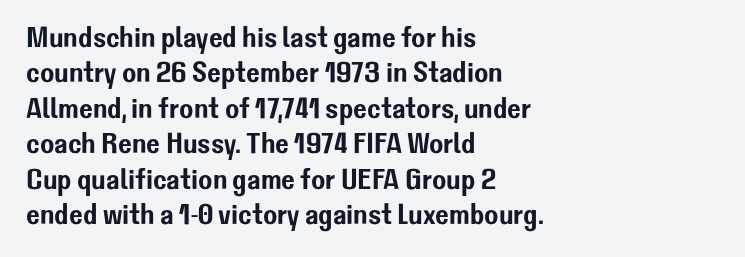
Q: Is the text italic (slanted)? A: No, it is upright.
Q: Is the typeface a serif or a sans-serif typeface? A: Sans-serif.
Q: Is the text underlined? A: No.
Q: How is the paragraph aligned? A: Left-aligned.
Q: Is the spacing between letters normal or unusually wide? A: Normal.
Q: Width (condensed, normal, or wide)? A: Normal.
Q: Stroke contrast? A: Low.
Q: x-height? A: Medium.
Q: Monospaced? A: No.
